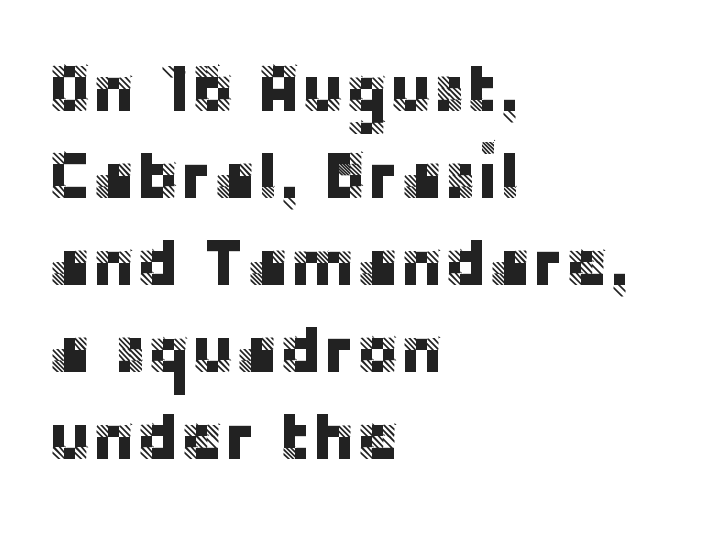
A typesetter would label this face a sans. Every stem runs plumb, perpendicular to the baseline. The space beneath each line is pristine and unruled. Is there much room between lines? A standard amount, neither cramped nor airy. Glyph-to-glyph distance matches everyday printed text. The rag falls on the right side of this text block.
